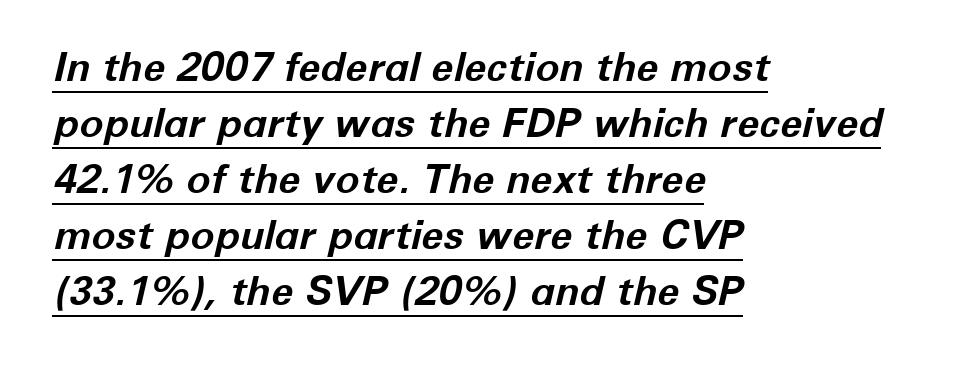
A student would call this left alignment; a typographer would say flush left, rag right. This sample has the flowing, uneven cadence of proportional lettering. Characters are canted at an angle relative to the baseline's perpendicular. A dark, heavy texture on the line: the type is bold. The face used here is rendered with its standard letterfit. The line-height multiplier appears to be the usual default.
